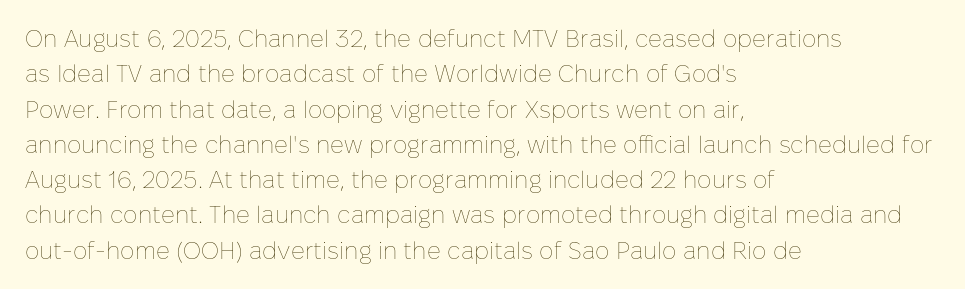
Tracking value appears to be zero — textbook default spacing. Posture: straight, roman, zero tilt. Leftover space on each line is placed entirely after the last word. This is not heavy type; no bold has been used.
